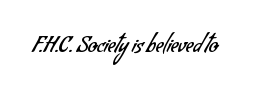
Q: Is the text bold? A: No.
Q: Is the text underlined? A: No.
Q: Is the spacing between letters normal or unusually wide? A: Normal.
